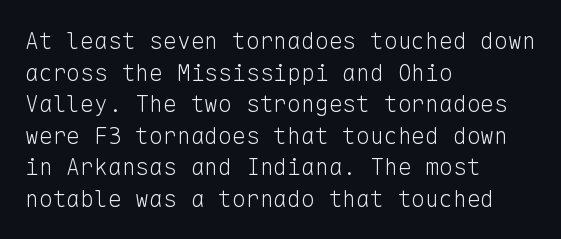
The strokes are not fattened; the text isn't bold. Beneath every word, the page is bare. Every row of glyphs begins at an identical x-position on the left. In terms of posture, this sample is upright.
